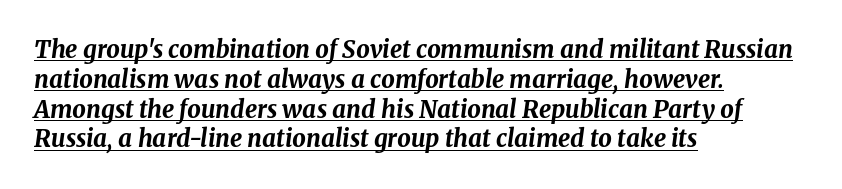
Q: Is the text bold? A: Yes.
Q: Is the text italic (slanted)? A: Yes, it leans right by about 8 degrees.
Q: Is the text underlined? A: Yes.
Q: How is the paragraph aligned? A: Left-aligned.
Q: Is the spacing between letters normal or unusually wide? A: Normal.
